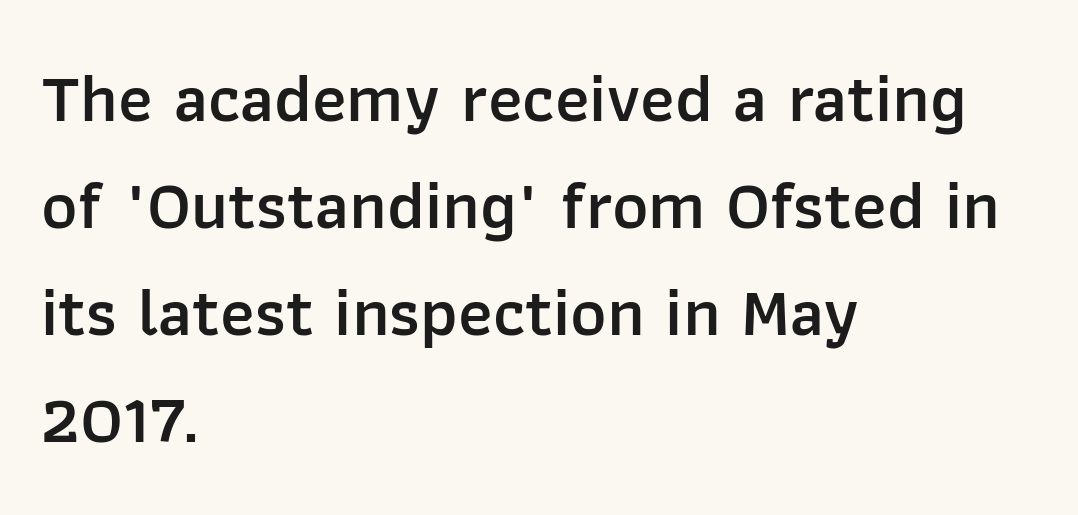
Q: Is the text bold? A: Semi-bold.
Q: Is the text italic (slanted)? A: No, it is upright.
Q: Is the typeface a serif or a sans-serif typeface? A: Sans-serif.
Q: Is the text underlined? A: No.
Q: How is the paragraph aligned? A: Left-aligned.
Q: Is the spacing between letters normal or unusually wide? A: Normal.
Q: Is the spacing between lines tight, normal or loose? A: Normal.
Q: Width (condensed, normal, or wide)? A: Normal.
Q: Stroke contrast? A: Low.
Q: x-height? A: Medium.
Q: Monospaced? A: No.
